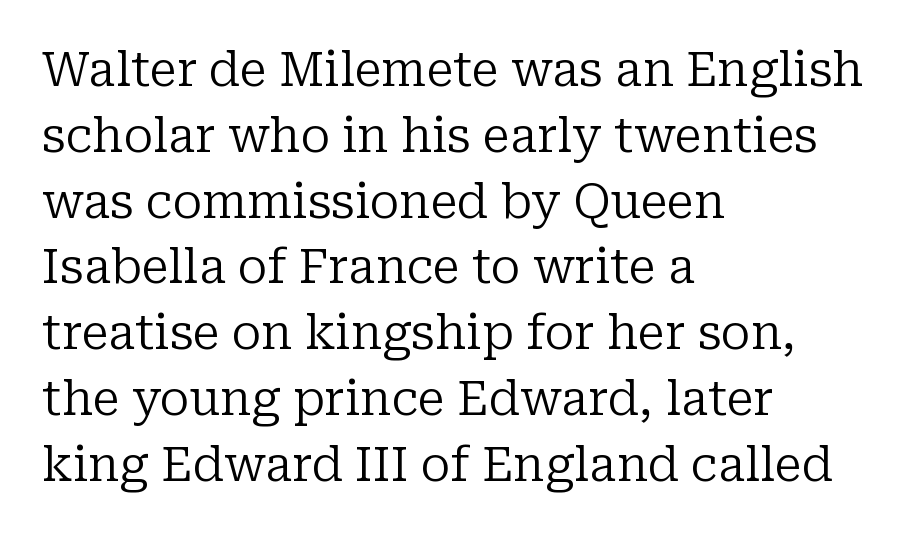
Q: Is the text bold? A: No.
Q: Is the text italic (slanted)? A: No, it is upright.
Q: Is the typeface a serif or a sans-serif typeface? A: Serif.
Q: Is the text underlined? A: No.
Q: How is the paragraph aligned? A: Left-aligned.
Q: Is the spacing between letters normal or unusually wide? A: Normal.
Q: Is the spacing between lines tight, normal or loose? A: Normal.
Q: Width (condensed, normal, or wide)? A: Normal.
Q: Stroke contrast? A: Low.
Q: x-height? A: Medium.
Q: Monospaced? A: No.
